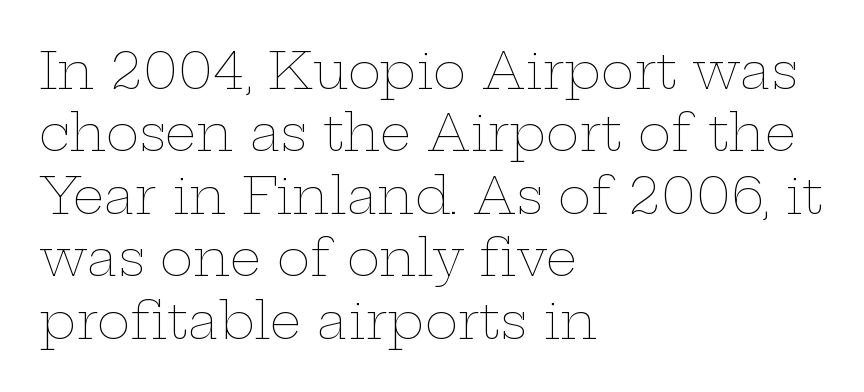
{"italic": "no", "bold": "no", "weight": "thin", "width": "wide", "stroke_contrast": "low", "x_height": "medium", "monospaced": "no", "underline": "no", "align": "left", "line_spacing": "normal", "line_spacing_ratio": 1.25, "letter_spacing": "normal", "letter_spacing_em": 0.0, "glyph_px": 50}
